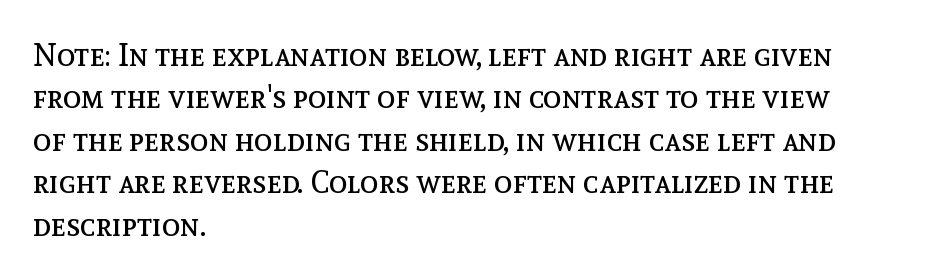
Character widths vary here, with narrow letters taking less room than wide ones. Short note: letters normally spaced. The lines are quadded left. Whoever set this chose a conventional vertical rhythm.
